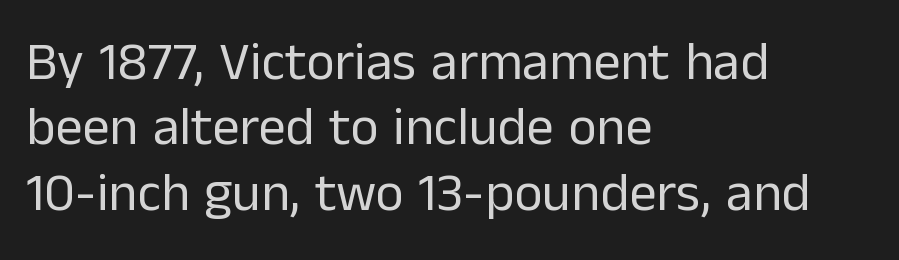
{"serif": "no", "italic": "no", "bold": "no", "weight": "regular", "width": "normal", "stroke_contrast": "low", "x_height": "medium", "monospaced": "no", "underline": "no", "align": "left", "line_spacing_ratio": 1.21, "letter_spacing": "normal", "letter_spacing_em": 0.0, "glyph_px": 54}
